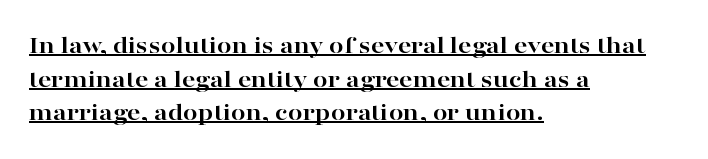
Q: Is the text bold? A: Yes.
Q: Is the text italic (slanted)? A: No, it is upright.
Q: Is the text underlined? A: Yes.
Q: How is the paragraph aligned? A: Left-aligned.
Q: Is the spacing between letters normal or unusually wide? A: Normal.
Q: Is the spacing between lines tight, normal or loose? A: Normal.
